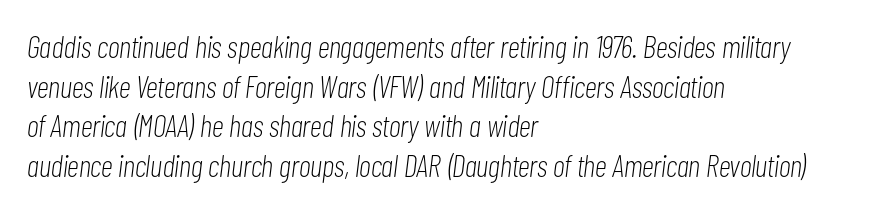
Between one letter and the next there's only the usual sliver of space. Line beginnings align vertically; line endings do not. Students, observe: this is what conventionally led text looks like. The letters advance in unequal steps, a hallmark of proportional type. Bold? No — there's no thickening of the strokes. Beneath every word, the page is bare.
